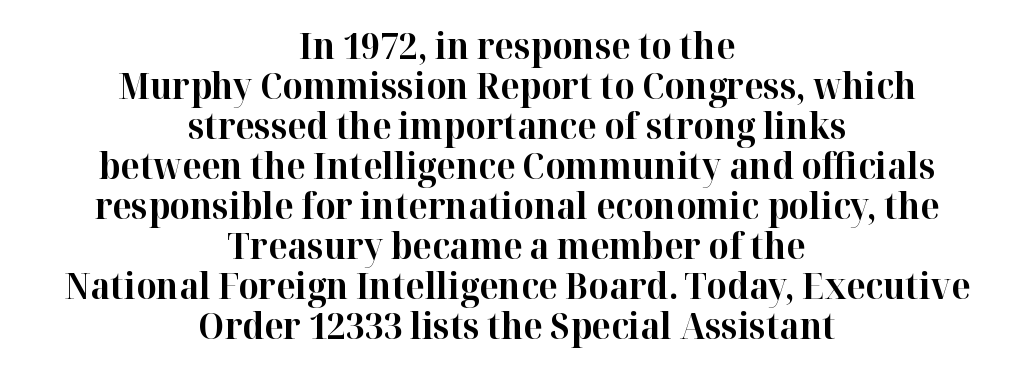
The image shows 36 px bold serif type, upright; set centered, tight line spacing (1.11x), normal letter spacing, not underlined; high stroke contrast and a medium x-height.
